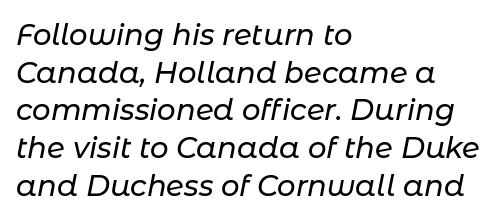
{"italic": "yes", "lean": "right", "slant_degrees": 11, "width": "normal", "stroke_contrast": "low", "x_height": "medium", "monospaced": "no", "underline": "no", "align": "left", "line_spacing": "normal", "line_spacing_ratio": 1.3, "letter_spacing": "normal", "letter_spacing_em": 0.0, "glyph_px": 29}
